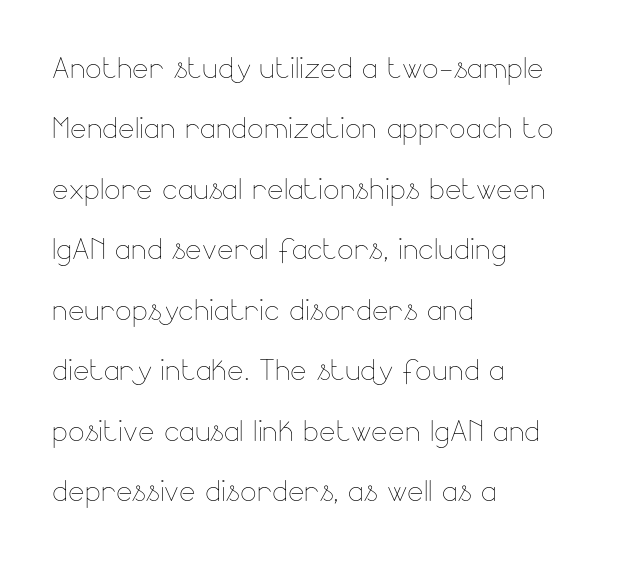
Q: Is the text bold? A: No.
Q: Is the text italic (slanted)? A: No, it is upright.
Q: Is the text underlined? A: No.
Q: How is the paragraph aligned? A: Left-aligned.
Q: Is the spacing between letters normal or unusually wide? A: Normal.
Q: Is the spacing between lines tight, normal or loose? A: Normal.
Q: Width (condensed, normal, or wide)? A: Normal.
Q: Stroke contrast? A: Low.
Q: x-height? A: Small.
Q: Monospaced? A: No.
